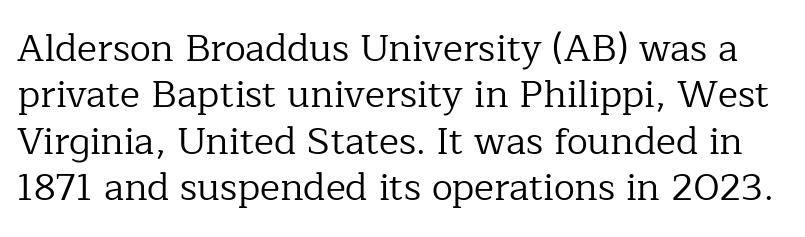
{"serif": "yes", "italic": "no", "bold": "no", "weight": "regular", "width": "normal", "stroke_contrast": "low", "x_height": "medium", "monospaced": "no", "underline": "no", "line_spacing_ratio": 1.22, "letter_spacing": "normal", "letter_spacing_em": 0.0, "glyph_px": 38}
